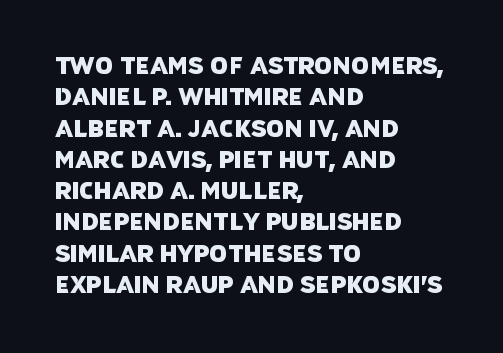
The image shows 23 px text type; set left-aligned, normal line spacing (1.36x), normal letter spacing, not underlined.
